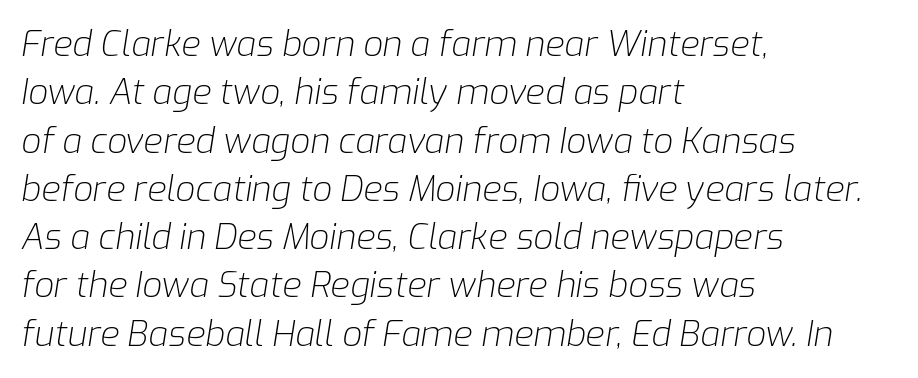
{"italic": "yes", "lean": "right", "slant_degrees": 9, "bold": "no", "weight": "light", "width": "normal", "stroke_contrast": "low", "x_height": "medium", "monospaced": "no", "underline": "no", "align": "left", "line_spacing": "normal", "line_spacing_ratio": 1.38, "letter_spacing": "normal", "letter_spacing_em": 0.0, "glyph_px": 35}
